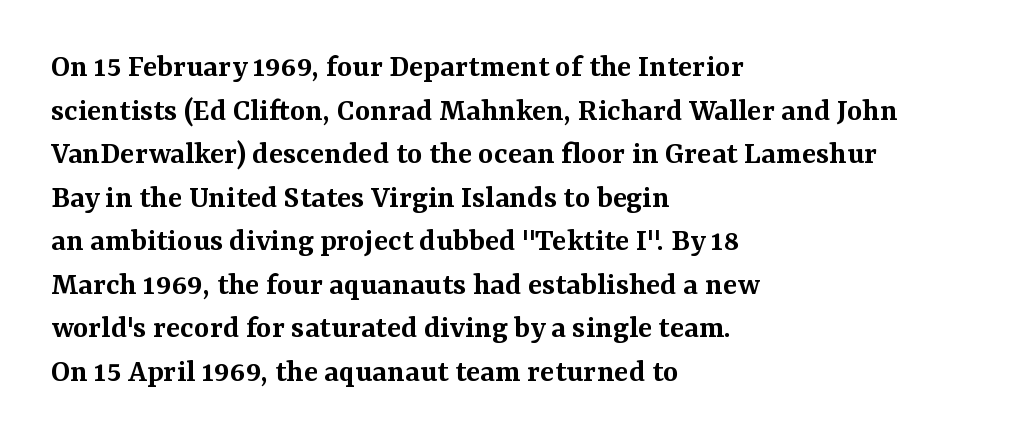
{"serif": "yes", "italic": "no", "bold": "semi", "weight": "semibold", "width": "normal", "stroke_contrast": "medium", "x_height": "medium", "monospaced": "no", "underline": "no", "align": "left", "line_spacing": "normal", "line_spacing_ratio": 1.32, "letter_spacing": "normal", "letter_spacing_em": 0.0, "glyph_px": 33}
